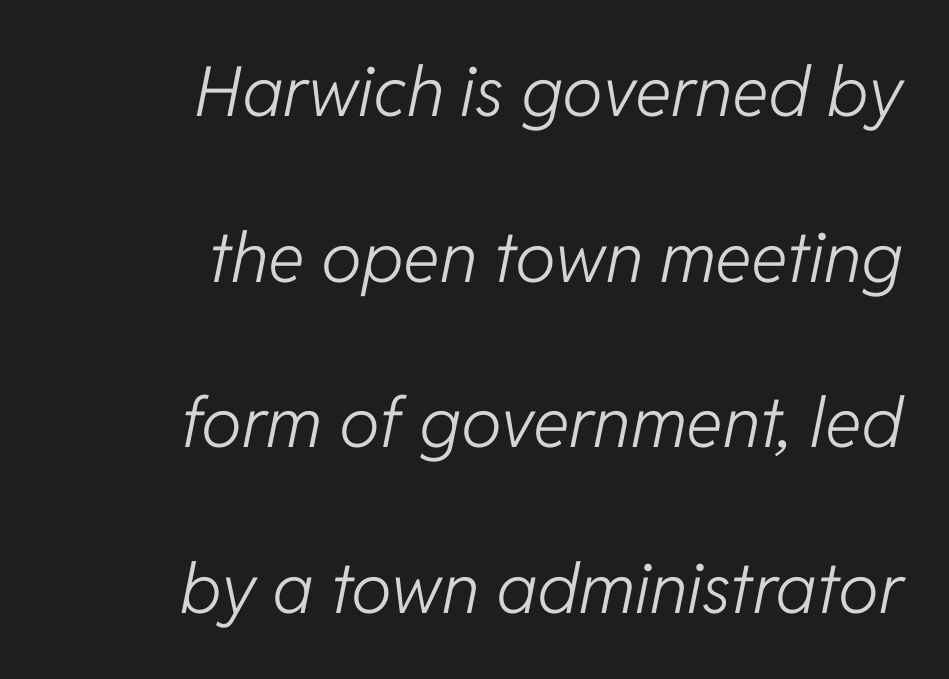
{"italic": "yes", "lean": "right", "slant_degrees": 11, "bold": "no", "weight": "light", "width": "normal", "stroke_contrast": "low", "x_height": "medium", "monospaced": "no", "underline": "no", "align": "right", "line_spacing": "loose", "line_spacing_ratio": 2.4, "letter_spacing": "normal", "letter_spacing_em": 0.0, "glyph_px": 69}
